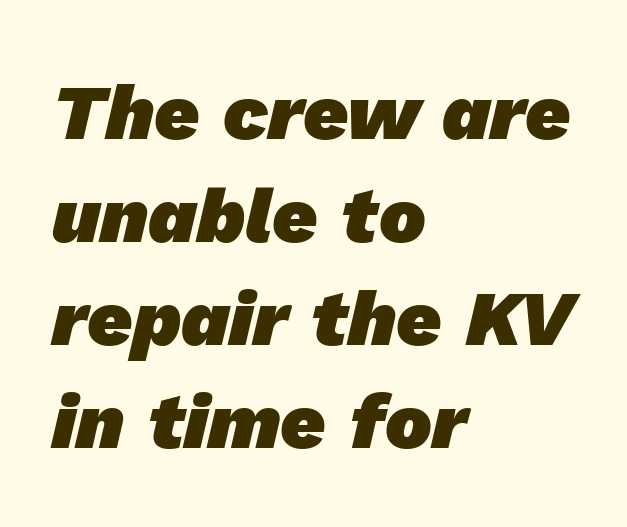
This sample is left-justified, so line endings fall wherever the words run out. Underline: absent. Here the designer chose a conventional face with non-uniform glyph widths. Bold? Absolutely — the strokes are thick and heavy. The passage shown has conventional tracking throughout. You can tell from the bare stems that sans-serif type was used.
